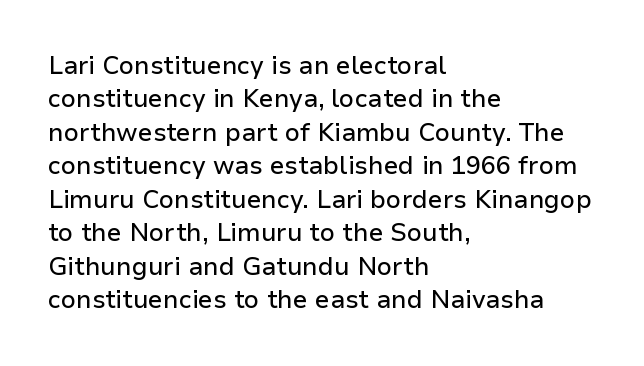
Students, observe: this is what conventionally led text looks like. Observe the ordinary spacing: letters are neighbours, not strangers. Designer's note — italics off, roman on. The specimen omits any rule beneath the text block's lines.
